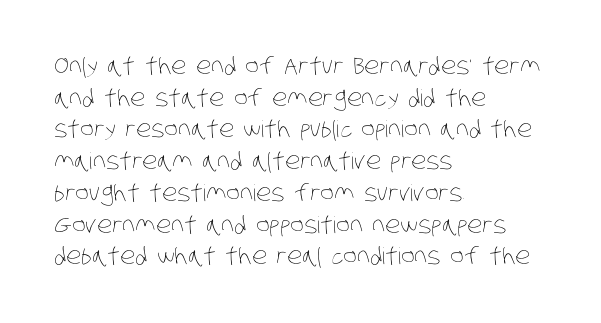
No letter is thick-stroked: the sample isn't bold. If you measured baseline to baseline, you'd find a middling distance. Check the space under the baseline: it is left empty. Where is the straight margin? On the left.
